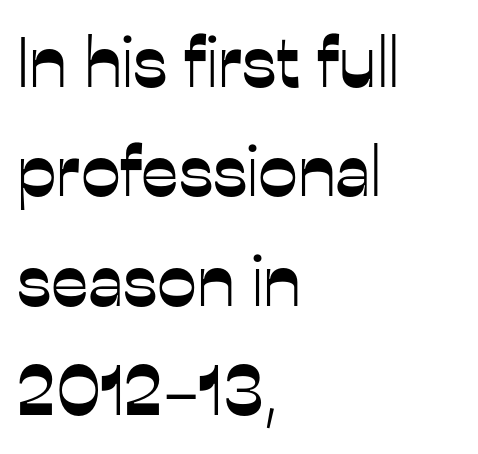
{"serif": "no", "italic": "no", "width": "normal", "stroke_contrast": "low", "x_height": "medium", "monospaced": "no", "underline": "no", "align": "left", "line_spacing": "normal", "line_spacing_ratio": 1.54, "letter_spacing": "normal", "letter_spacing_em": 0.0, "glyph_px": 71}
